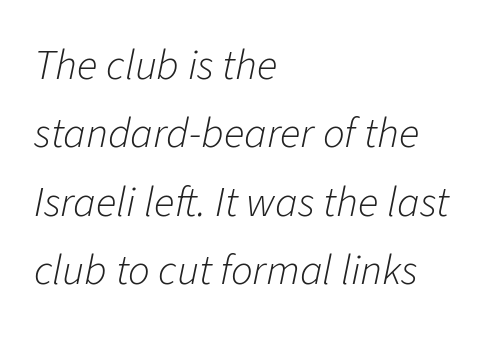
The image shows 43 px light type, italic (leaning right); set left-aligned, normal line spacing (1.59x), normal letter spacing, not underlined; low stroke contrast and a medium x-height.
